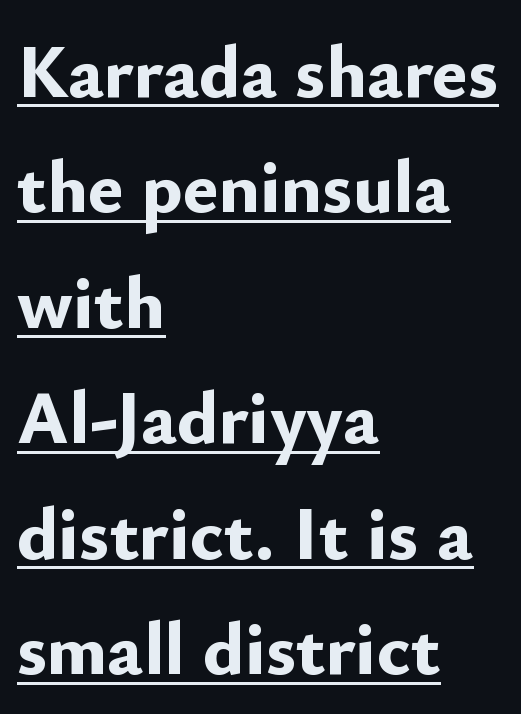
{"serif": "no", "italic": "no", "bold": "yes", "weight": "bold", "width": "normal", "stroke_contrast": "low", "x_height": "small", "monospaced": "no", "underline": "yes", "align": "left", "line_spacing": "normal", "line_spacing_ratio": 1.54, "letter_spacing": "normal", "letter_spacing_em": 0.0, "glyph_px": 75}
